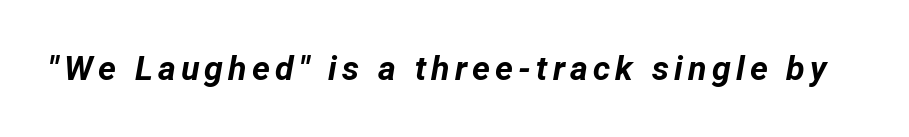
{"italic": "yes", "lean": "right", "slant_degrees": 12, "bold": "yes", "weight": "bold", "width": "normal", "stroke_contrast": "low", "x_height": "medium", "monospaced": "no", "underline": "no", "glyph_px": 34}
